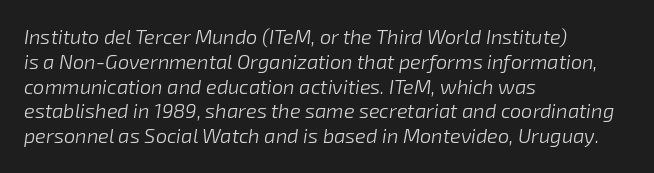
{"italic": "yes", "lean": "right", "slant_degrees": 8, "bold": "no", "underline": "no", "align": "left", "line_spacing_ratio": 1.24, "letter_spacing": "normal", "letter_spacing_em": 0.0, "glyph_px": 20}
